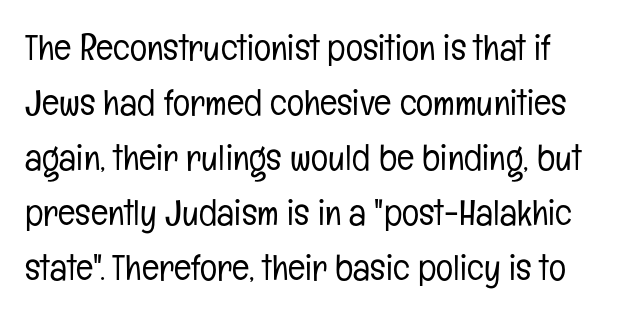
Q: Is the text bold? A: No.
Q: Is the text italic (slanted)? A: No, it is upright.
Q: Is the typeface a serif or a sans-serif typeface? A: Sans-serif.
Q: Is the text underlined? A: No.
Q: How is the paragraph aligned? A: Left-aligned.
Q: Is the spacing between letters normal or unusually wide? A: Normal.
Q: Is the spacing between lines tight, normal or loose? A: Normal.
Q: Width (condensed, normal, or wide)? A: Condensed.
Q: Stroke contrast? A: Low.
Q: x-height? A: Medium.
Q: Monospaced? A: No.
